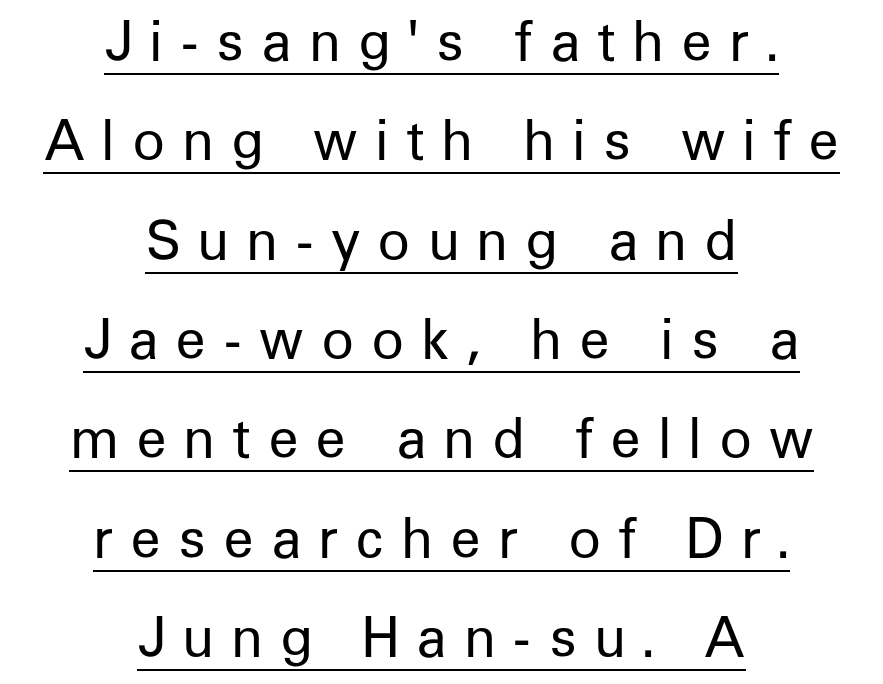
The image shows 54 px regular-weight sans-serif type, upright; set centered, line spacing 1.84x, unusually wide letter spacing (+0.31 em), underlined; low stroke contrast and a medium x-height.
